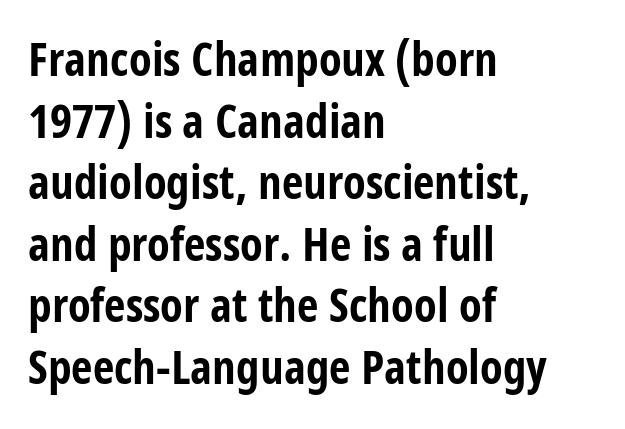
The font is running at its bold setting. Here the designer chose a conventional face with non-uniform glyph widths. The lines sit at an ordinary, default distance from one another. The letters carry no serifs — their stems end cleanly without finishing strokes.
